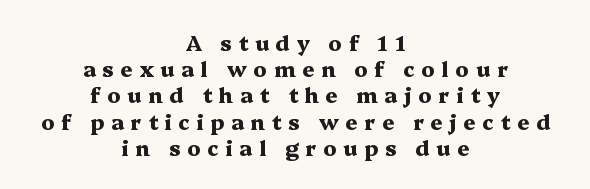
The image shows 21 px bold type, upright; set centered, normal line spacing (1.25x), unusually wide letter spacing (+0.32 em), not underlined.
